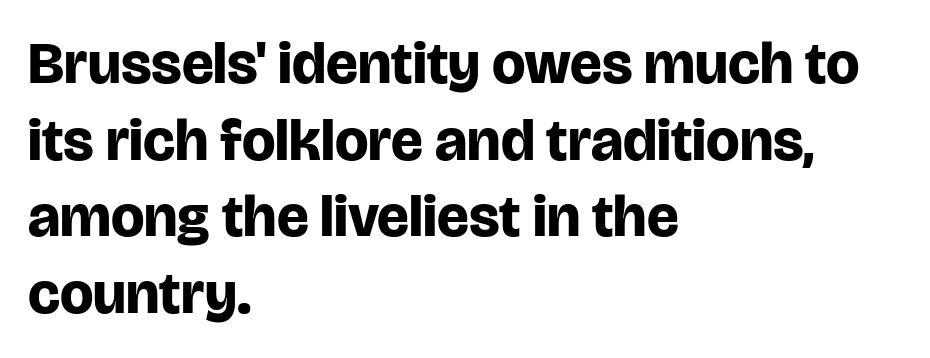
{"serif": "no", "italic": "no", "bold": "yes", "weight": "bold", "width": "normal", "stroke_contrast": "low", "x_height": "large", "monospaced": "no", "underline": "no", "align": "left", "line_spacing": "normal", "line_spacing_ratio": 1.3, "letter_spacing": "normal", "letter_spacing_em": 0.0, "glyph_px": 59}
